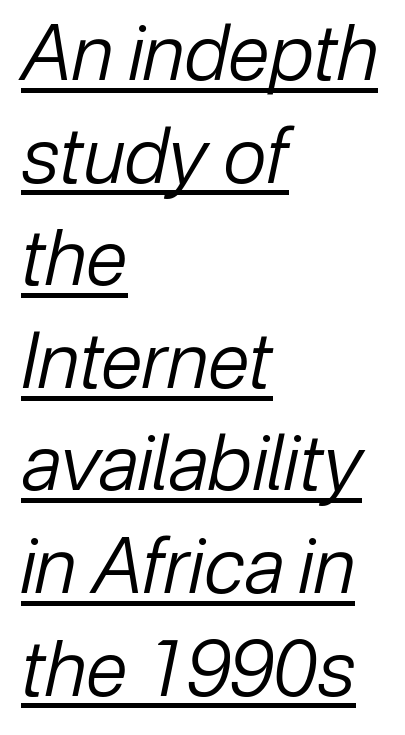
{"italic": "yes", "lean": "right", "slant_degrees": 12, "bold": "no", "weight": "regular", "width": "normal", "stroke_contrast": "low", "x_height": "medium", "monospaced": "no", "underline": "yes", "align": "left", "line_spacing": "normal", "line_spacing_ratio": 1.35, "letter_spacing": "normal", "letter_spacing_em": 0.0, "glyph_px": 76}
